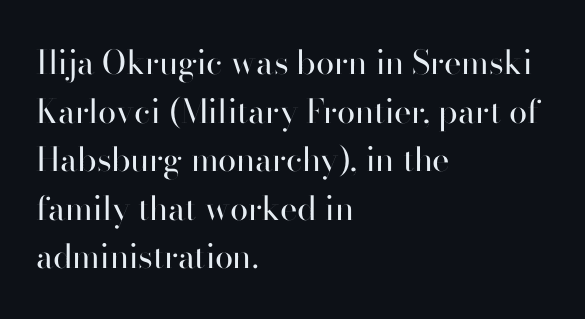
{"serif": "no", "italic": "no", "bold": "no", "weight": "regular", "width": "normal", "stroke_contrast": "high", "x_height": "small", "monospaced": "no", "underline": "no", "align": "left", "line_spacing": "normal", "line_spacing_ratio": 1.47, "letter_spacing": "normal", "letter_spacing_em": 0.0, "glyph_px": 33}
